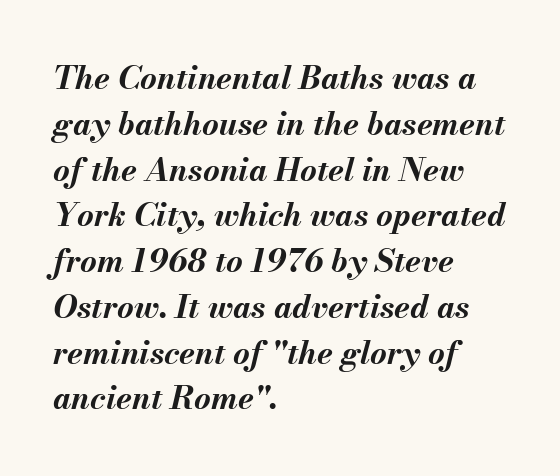
Q: Is the text bold? A: Yes.
Q: Is the text italic (slanted)? A: Yes, it leans right by about 13 degrees.
Q: Is the text underlined? A: No.
Q: How is the paragraph aligned? A: Left-aligned.
Q: Is the spacing between letters normal or unusually wide? A: Normal.
Q: Is the spacing between lines tight, normal or loose? A: Normal.
Q: Width (condensed, normal, or wide)? A: Normal.
Q: Stroke contrast? A: Medium.
Q: x-height? A: Small.
Q: Monospaced? A: No.
